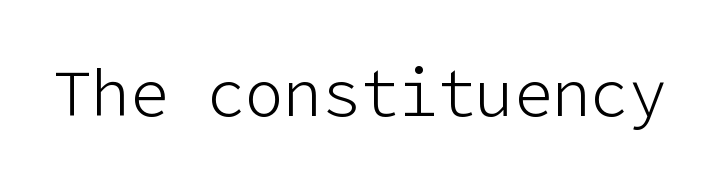
{"serif": "no", "italic": "no", "bold": "no", "weight": "light", "width": "normal", "stroke_contrast": "low", "x_height": "medium", "underline": "no", "letter_spacing": "normal", "letter_spacing_em": 0.0, "glyph_px": 64}
